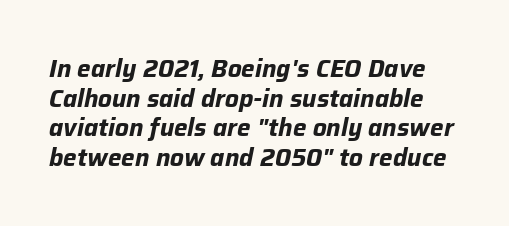
Q: Is the text bold? A: Yes.
Q: Is the text italic (slanted)? A: Yes, it leans right by about 12 degrees.
Q: Is the text underlined? A: No.
Q: Is the spacing between letters normal or unusually wide? A: Normal.
